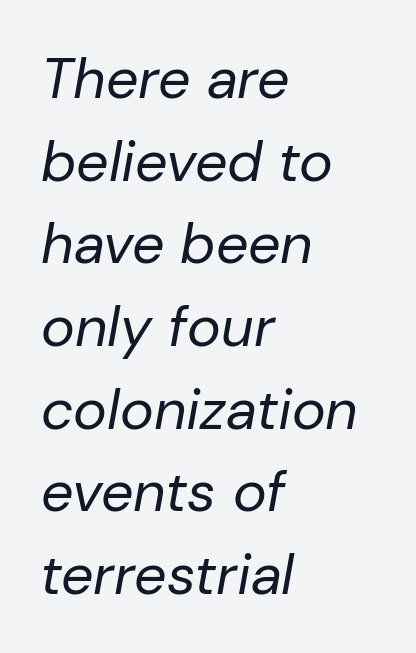
{"italic": "yes", "lean": "right", "slant_degrees": 10, "bold": "no", "weight": "regular", "width": "normal", "stroke_contrast": "low", "x_height": "medium", "monospaced": "no", "underline": "no", "align": "left", "line_spacing": "normal", "line_spacing_ratio": 1.45, "letter_spacing": "normal", "letter_spacing_em": 0.0, "glyph_px": 57}
